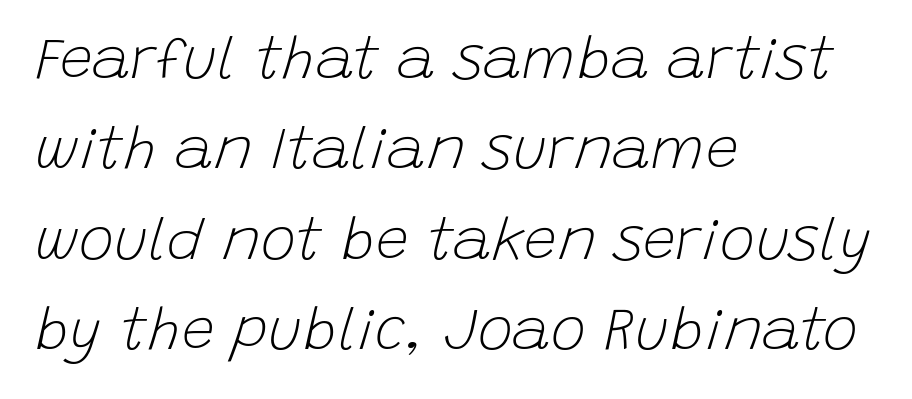
The image shows 59 px light type, italic (leaning right); set left-aligned, normal line spacing (1.53x), normal letter spacing, not underlined; low stroke contrast and a large x-height.
